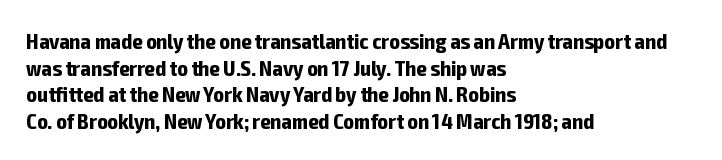
The image shows 22 px bold type, upright; set left-aligned, line spacing 1.21x, normal letter spacing, not underlined.
